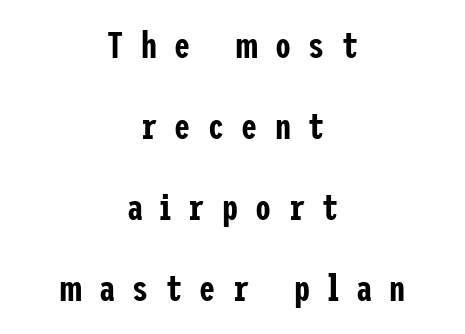
Check the space under the baseline: it is left empty. Nothing sits at the stroke ends, so this counts as sans-serif. Characters follow at a spacing far wider than the type designer built in. The font's upright variant was chosen for this text. The typesetter chose a symmetrical, centered arrangement here.
